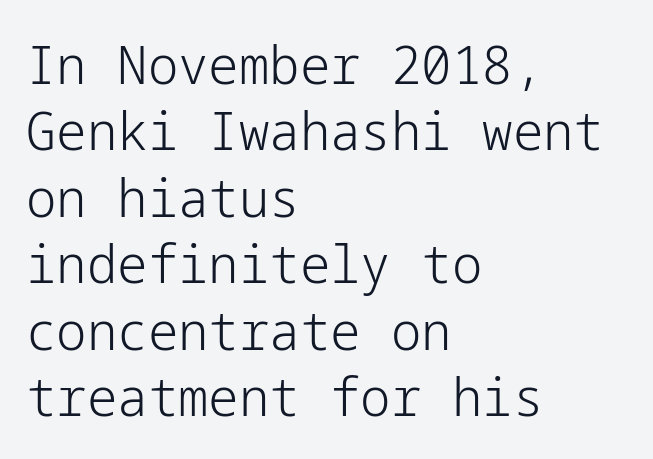
{"serif": "no", "italic": "no", "bold": "no", "weight": "light", "width": "normal", "stroke_contrast": "low", "x_height": "medium", "underline": "no", "align": "left", "line_spacing_ratio": 1.23, "letter_spacing": "normal", "letter_spacing_em": 0.0, "glyph_px": 54}
